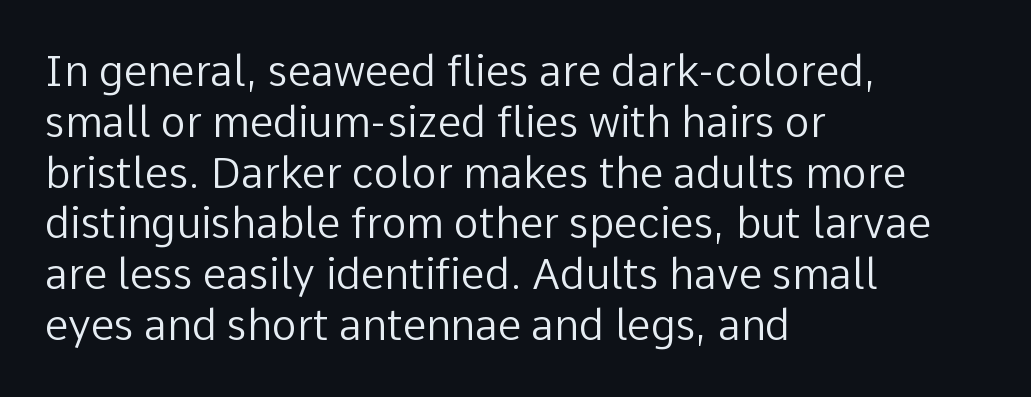
{"serif": "no", "italic": "no", "bold": "no", "weight": "regular", "width": "normal", "stroke_contrast": "low", "x_height": "medium", "monospaced": "no", "underline": "no", "align": "left", "line_spacing_ratio": 1.21, "letter_spacing": "normal", "letter_spacing_em": 0.0, "glyph_px": 42}
